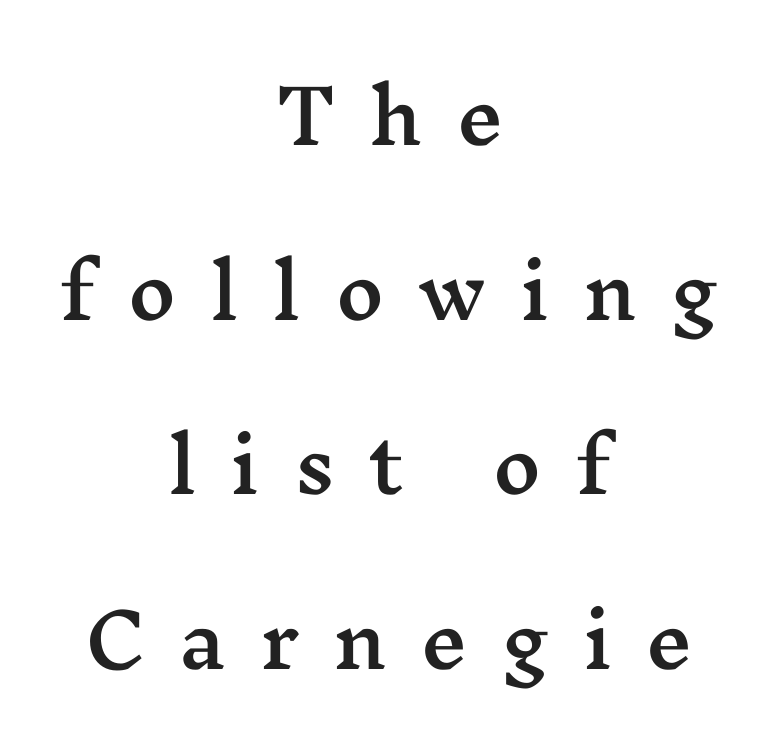
The passage shown is typed in a proportional face where columns would drift. Leading: increased. Notice how the passage keeps no hard edge, just a central spine. Notice how the stems are strictly vertical — no italics here. Beneath every word, the page is bare.
